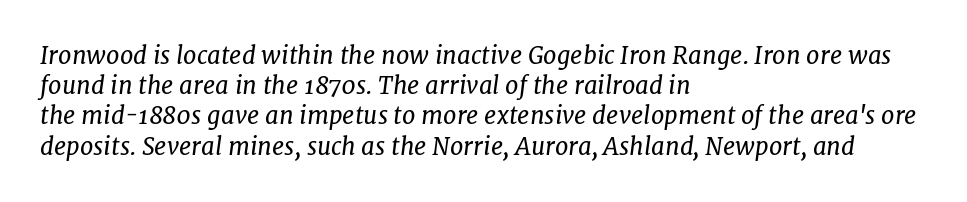
The image shows 24 px text type, italic (leaning right); set left-aligned, normal line spacing (1.26x), normal letter spacing, not underlined.
